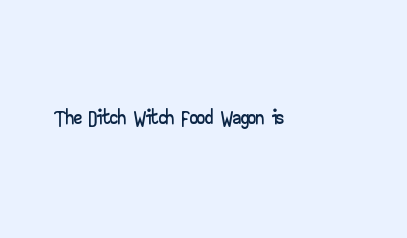
Q: Is the text italic (slanted)? A: No, it is upright.
Q: Is the typeface a serif or a sans-serif typeface? A: Sans-serif.
Q: Is the text underlined? A: No.
Q: Is the spacing between letters normal or unusually wide? A: Normal.
Q: Width (condensed, normal, or wide)? A: Wide.
Q: Stroke contrast? A: Low.
Q: x-height? A: Small.
Q: Monospaced? A: No.
